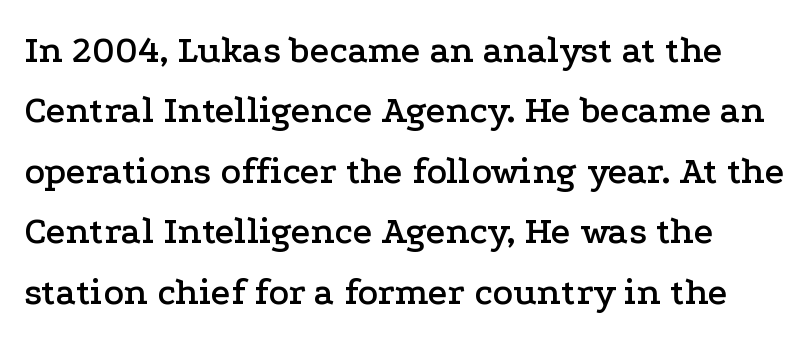
{"serif": "yes", "italic": "no", "width": "wide", "stroke_contrast": "low", "x_height": "medium", "monospaced": "no", "underline": "no", "line_spacing": "normal", "line_spacing_ratio": 1.59, "letter_spacing": "normal", "letter_spacing_em": 0.0, "glyph_px": 38}
